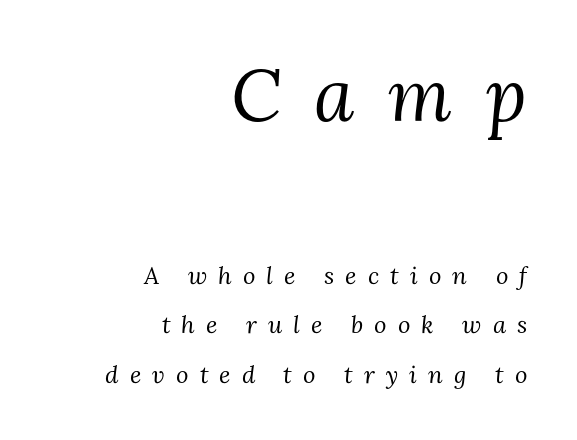
Q: Is the text bold? A: No.
Q: Is the text italic (slanted)? A: Yes, it leans right by about 3 degrees.
Q: Is the typeface a serif or a sans-serif typeface? A: Serif.
Q: Is the text underlined? A: No.
Q: How is the paragraph aligned? A: Right-aligned.
Q: Is the spacing between letters normal or unusually wide? A: Unusually wide.
Q: Is the spacing between lines tight, normal or loose? A: Loose.
Q: Which block of text is set in a larger size, the first (top) or the second (bottom)? A: The first (top) one.
Q: Width (condensed, normal, or wide)? A: Normal.
Q: Stroke contrast? A: Medium.
Q: x-height? A: Medium.
Q: Monospaced? A: No.
